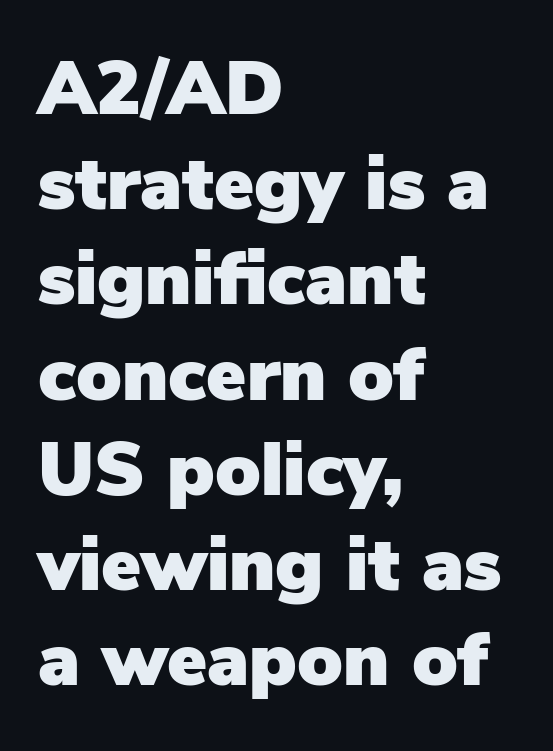
Q: Is the text italic (slanted)? A: No, it is upright.
Q: Is the typeface a serif or a sans-serif typeface? A: Sans-serif.
Q: Is the text underlined? A: No.
Q: How is the paragraph aligned? A: Left-aligned.
Q: Is the spacing between letters normal or unusually wide? A: Normal.
Q: Is the spacing between lines tight, normal or loose? A: Normal.
Q: Width (condensed, normal, or wide)? A: Normal.
Q: Stroke contrast? A: Low.
Q: x-height? A: Medium.
Q: Monospaced? A: No.
